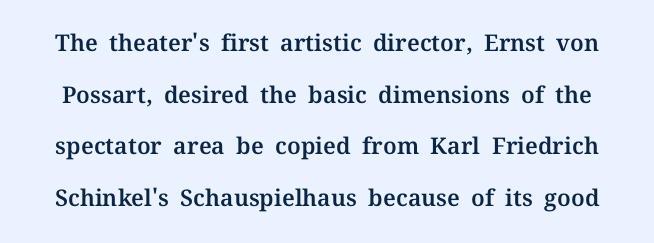
The image shows 23 px text type, upright; set loose line spacing (2.25x), normal letter spacing, not underlined.
